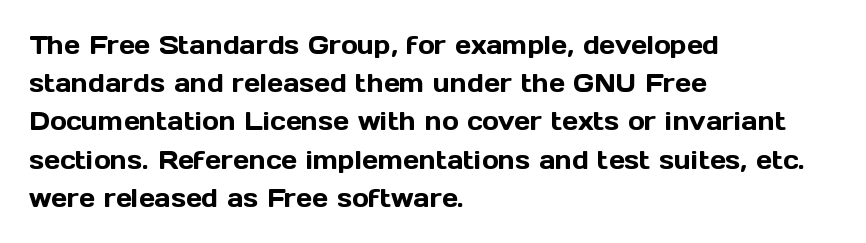
The image shows 25 px text type, upright; set left-aligned, normal line spacing (1.53x), normal letter spacing, not underlined.
